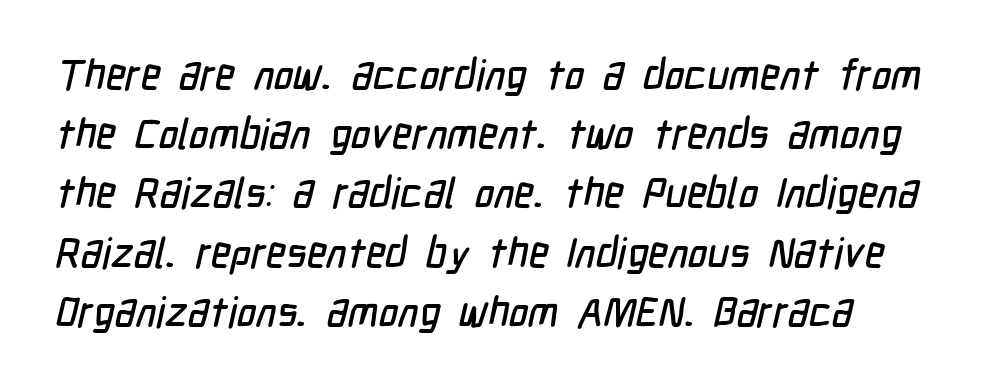
Q: Is the typeface a serif or a sans-serif typeface? A: Sans-serif.
Q: Is the text underlined? A: No.
Q: Is the spacing between letters normal or unusually wide? A: Normal.
Q: Is the spacing between lines tight, normal or loose? A: Normal.
Q: Width (condensed, normal, or wide)? A: Condensed.
Q: Stroke contrast? A: Low.
Q: x-height? A: Medium.
Q: Monospaced? A: No.
